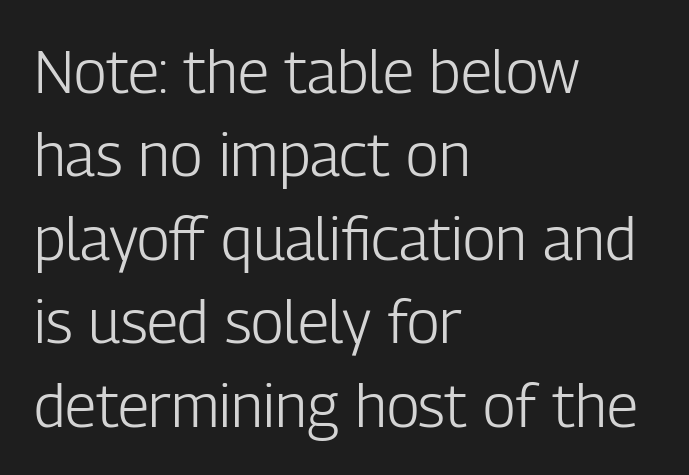
{"serif": "no", "italic": "no", "bold": "no", "weight": "light", "width": "condensed", "stroke_contrast": "low", "x_height": "medium", "monospaced": "no", "underline": "no", "align": "left", "line_spacing": "normal", "line_spacing_ratio": 1.39, "letter_spacing": "normal", "letter_spacing_em": 0.0, "glyph_px": 60}
